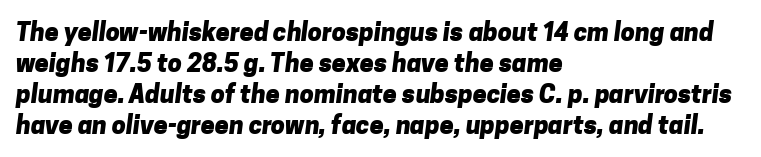
The passage shown is not underscored anywhere. Every row of glyphs begins at an identical x-position on the left. The passage shown is emphatically bold. The line texture is even and compact thanks to regular tracking.
